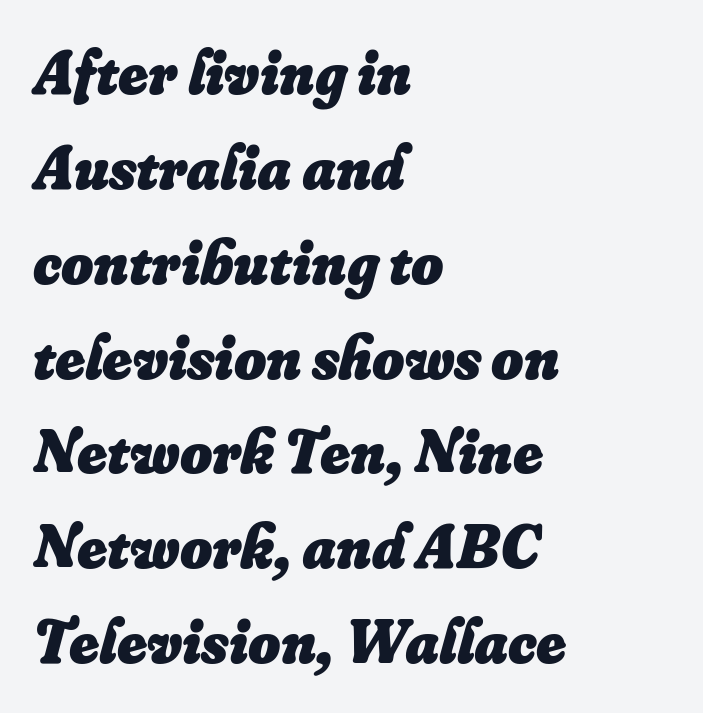
The image shows 62 px heavy type, italic (leaning right); set left-aligned, normal line spacing (1.53x), normal letter spacing, not underlined; low stroke contrast and a small x-height.
